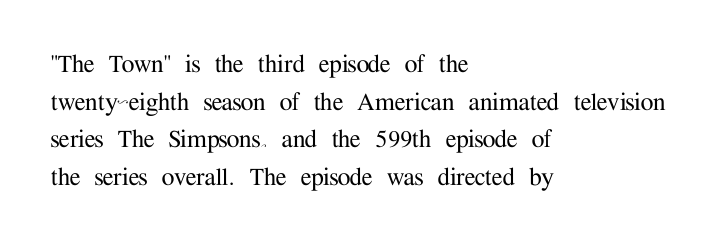
{"serif": "yes", "italic": "no", "width": "normal", "stroke_contrast": "medium", "x_height": "medium", "monospaced": "no", "underline": "no", "align": "left", "line_spacing": "normal", "line_spacing_ratio": 1.3, "letter_spacing": "normal", "letter_spacing_em": 0.0, "glyph_px": 29}
